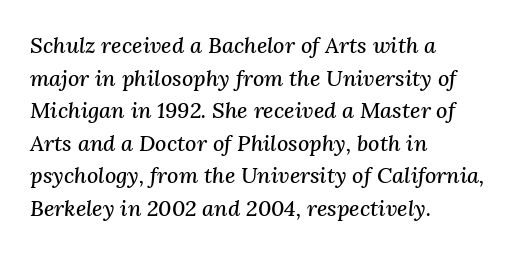
Q: Is the text italic (slanted)? A: Yes, it leans right by about 3 degrees.
Q: Is the text underlined? A: No.
Q: How is the paragraph aligned? A: Left-aligned.
Q: Is the spacing between letters normal or unusually wide? A: Normal.
Q: Is the spacing between lines tight, normal or loose? A: Normal.
